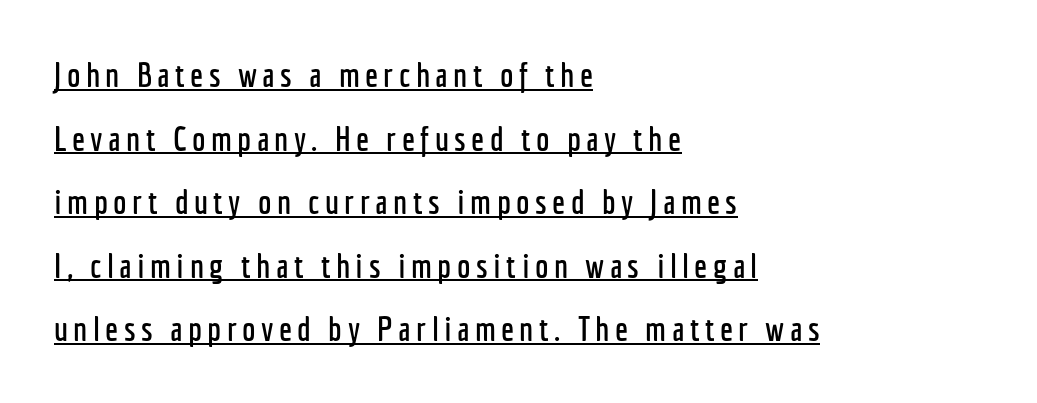
The face used here is proportionally spaced, like ordinary book or web type. Every character sits straight up, as roman type does. No feet cap the strokes, marking this as sans-serif type. Every word sits above its own underline. This sample is left-justified, so line endings fall wherever the words run out.
